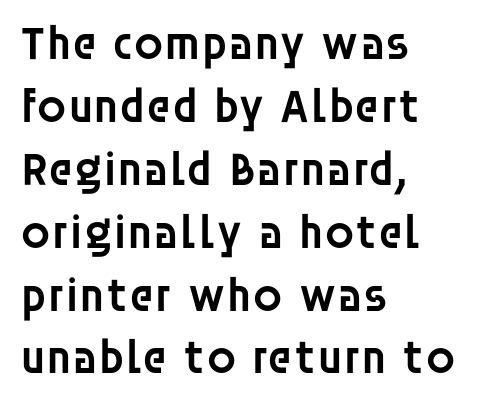
Think of a printed novel: that variable character pitch is what you see here. Which margin do the lines hug? The left one — the right edge is uneven. Typographically, this falls in the sans-serif category. Line spacing here is normal. Tracking here is standard; glyphs follow each other at the usual distance. Letters rest on an invisible, unmarked baseline.
